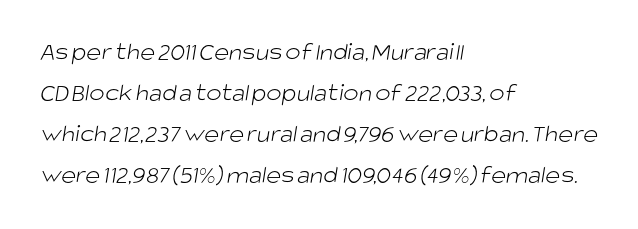
The image shows 26 px text type; set left-aligned, normal line spacing (1.58x), normal letter spacing, not underlined.
